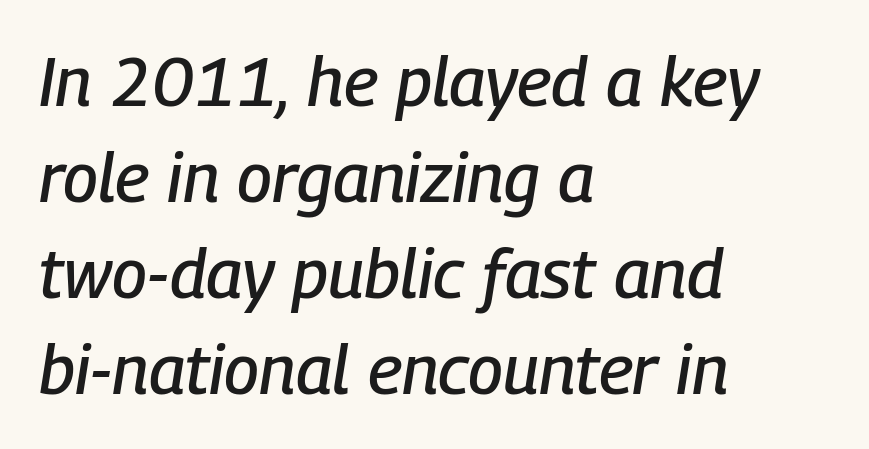
The image shows 69 px condensed type, italic (leaning right); set left-aligned, normal line spacing (1.39x), normal letter spacing, not underlined; low stroke contrast and a medium x-height.
